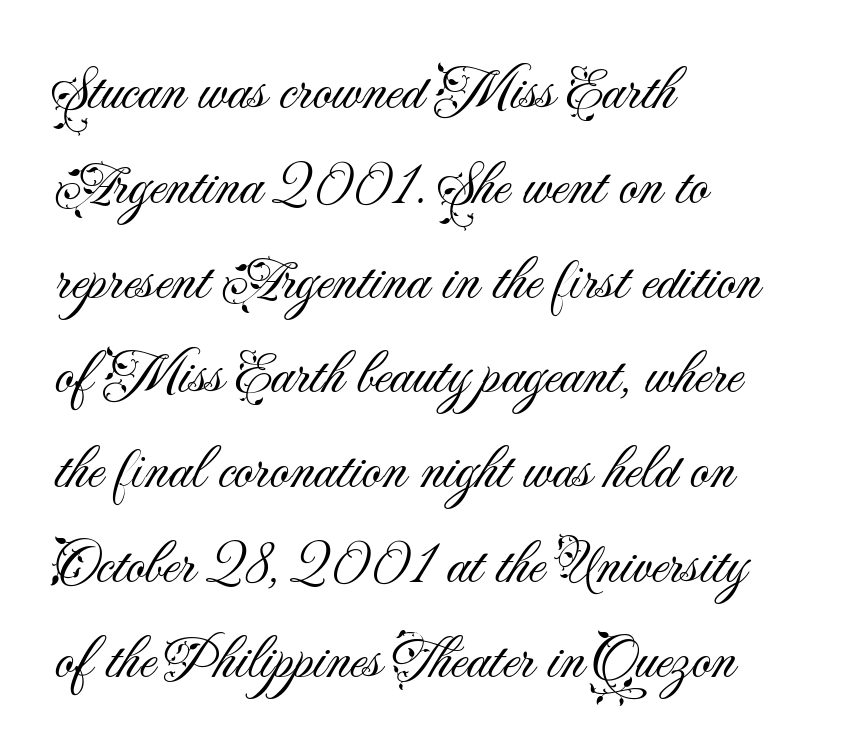
One glance says typical: line gaps are just what's usual. Every row of glyphs begins at an identical x-position on the left. Weight: not bold — regular or lighter. The zone under the glyphs is completely vacant.
